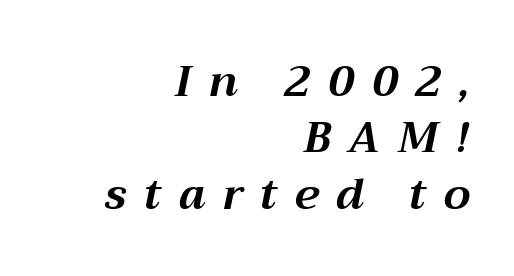
Q: Is the text bold? A: Yes.
Q: Is the text italic (slanted)? A: Yes, it leans right by about 12 degrees.
Q: Is the text underlined? A: No.
Q: How is the paragraph aligned? A: Right-aligned.
Q: Is the spacing between letters normal or unusually wide? A: Unusually wide.
Q: Is the spacing between lines tight, normal or loose? A: Normal.
Q: Width (condensed, normal, or wide)? A: Normal.
Q: Stroke contrast? A: Medium.
Q: x-height? A: Medium.
Q: Monospaced? A: No.
